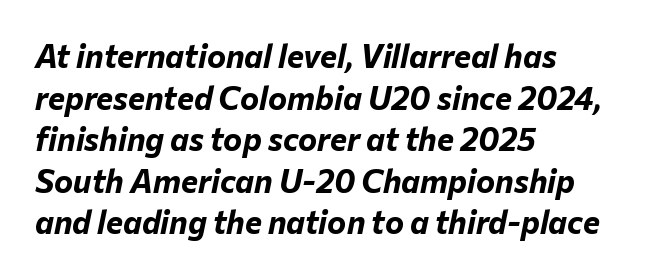
Does the copy run flush right? No — it runs flush left. Each row of text sits above clean, open space. When letters slant like this, we call the style italic. Weight: bold. Proportional: the letters do not fall into vertical columns. The horizontal fit of the characters is conventional and even.
